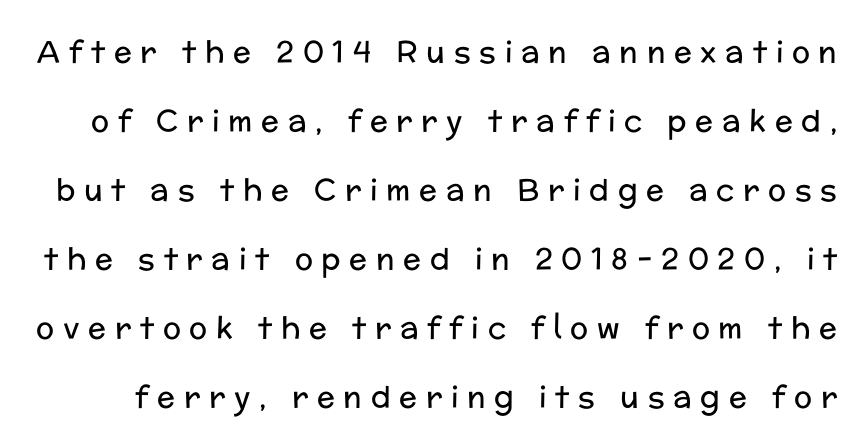
Q: Is the text bold? A: No.
Q: Is the text italic (slanted)? A: No, it is upright.
Q: Is the typeface a serif or a sans-serif typeface? A: Sans-serif.
Q: Is the text underlined? A: No.
Q: Is the spacing between letters normal or unusually wide? A: Unusually wide.
Q: Is the spacing between lines tight, normal or loose? A: Loose.
Q: Width (condensed, normal, or wide)? A: Normal.
Q: Stroke contrast? A: Low.
Q: x-height? A: Medium.
Q: Monospaced? A: No.
